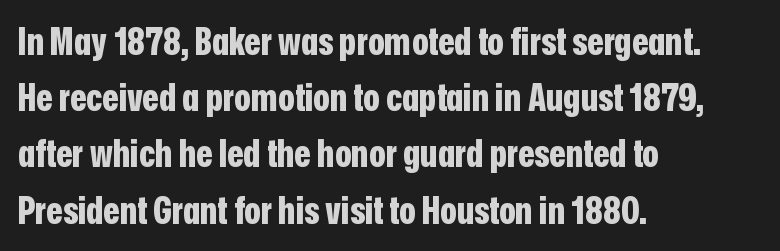
{"serif": "no", "italic": "no", "bold": "yes", "weight": "bold", "width": "condensed", "stroke_contrast": "low", "x_height": "medium", "monospaced": "no", "underline": "no", "align": "left", "line_spacing": "normal", "line_spacing_ratio": 1.48, "letter_spacing": "normal", "letter_spacing_em": 0.0, "glyph_px": 38}
